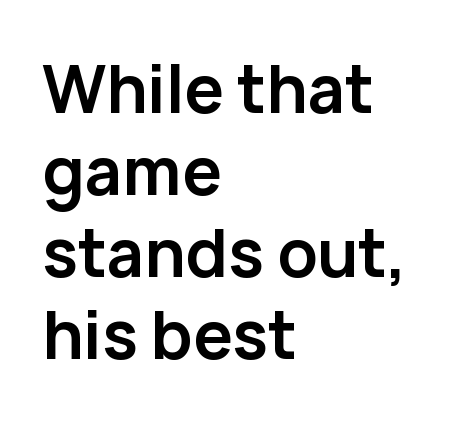
Caption: multi-line text, flush left, ragged right. Each word holds together tightly as a unit, with standard inter-letter gaps. Are there feet on the stems? There aren't — it's a sans. Think of a printed novel: that variable character pitch is what you see here. Stroke thickness is high; the sample reads as a true bold. The baseline area is clear.
